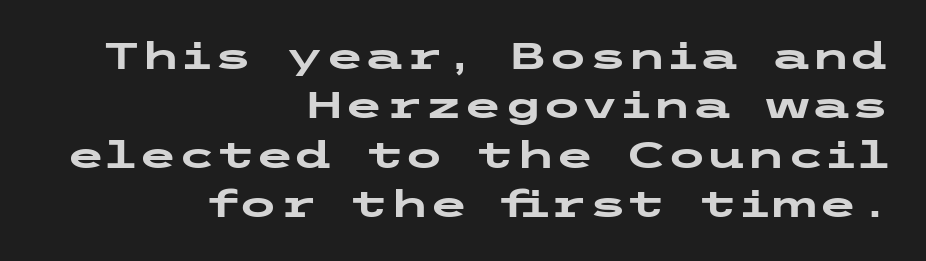
Q: Is the text bold? A: Yes.
Q: Is the text italic (slanted)? A: No, it is upright.
Q: Is the typeface a serif or a sans-serif typeface? A: Sans-serif.
Q: Is the text underlined? A: No.
Q: How is the paragraph aligned? A: Right-aligned.
Q: Is the spacing between letters normal or unusually wide? A: Normal.
Q: Is the spacing between lines tight, normal or loose? A: Normal.
Q: Width (condensed, normal, or wide)? A: Wide.
Q: Stroke contrast? A: Low.
Q: x-height? A: Medium.
